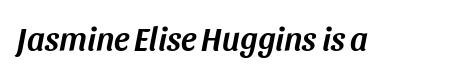
{"italic": "yes", "lean": "right", "slant_degrees": 11, "width": "normal", "stroke_contrast": "medium", "x_height": "large", "monospaced": "no", "underline": "no", "letter_spacing": "normal", "letter_spacing_em": 0.0, "glyph_px": 33}
